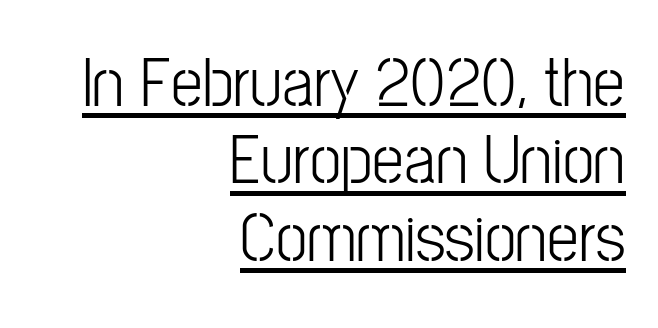
Q: Is the text bold? A: No.
Q: Is the text italic (slanted)? A: No, it is upright.
Q: Is the typeface a serif or a sans-serif typeface? A: Sans-serif.
Q: Is the text underlined? A: Yes.
Q: How is the paragraph aligned? A: Right-aligned.
Q: Is the spacing between letters normal or unusually wide? A: Normal.
Q: Is the spacing between lines tight, normal or loose? A: Tight.
Q: Width (condensed, normal, or wide)? A: Condensed.
Q: Stroke contrast? A: Low.
Q: x-height? A: Medium.
Q: Monospaced? A: No.
